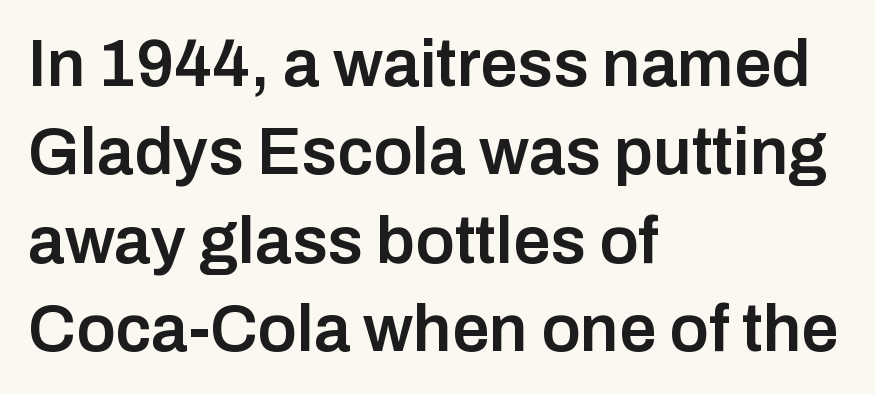
Posture: straight, roman, zero tilt. Each letter keeps its own natural width here, so spacing adapts to shape. Students, note that the glyphs here touch the page at normal intervals. Any mark beneath the type? The region is blank. All the whitespace from short lines collects on the right.
